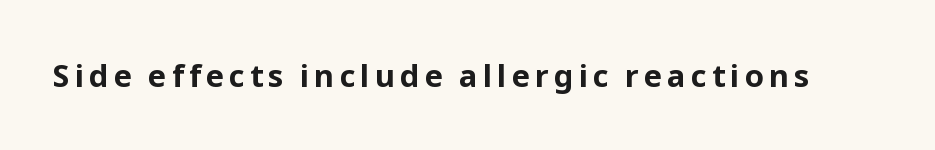
Q: Is the text bold? A: Yes.
Q: Is the text italic (slanted)? A: No, it is upright.
Q: Is the typeface a serif or a sans-serif typeface? A: Sans-serif.
Q: Is the text underlined? A: No.
Q: Width (condensed, normal, or wide)? A: Normal.
Q: Stroke contrast? A: Low.
Q: x-height? A: Medium.
Q: Monospaced? A: No.
